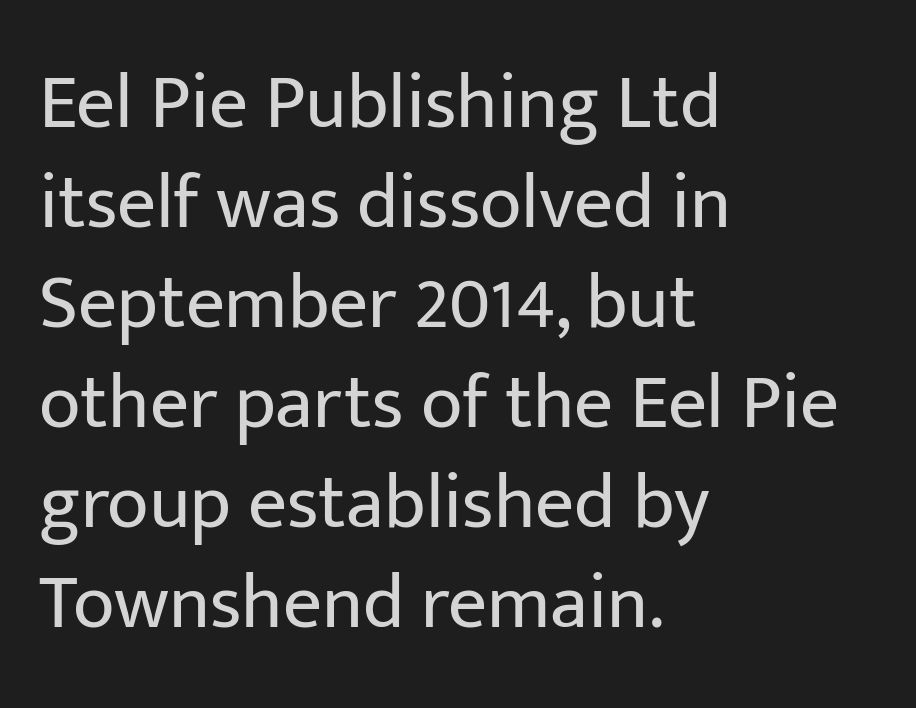
{"serif": "no", "italic": "no", "bold": "no", "weight": "regular", "width": "normal", "stroke_contrast": "low", "x_height": "medium", "monospaced": "no", "underline": "no", "align": "left", "line_spacing": "normal", "line_spacing_ratio": 1.3, "letter_spacing": "normal", "letter_spacing_em": 0.0, "glyph_px": 77}
